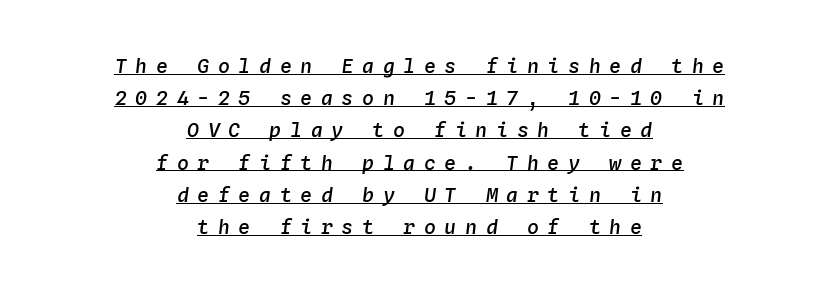
{"italic": "yes", "lean": "right", "slant_degrees": 4, "bold": "semi", "underline": "yes", "align": "center", "line_spacing": "normal", "line_spacing_ratio": 1.61, "letter_spacing": "wide", "letter_spacing_em": 0.43, "glyph_px": 20}
